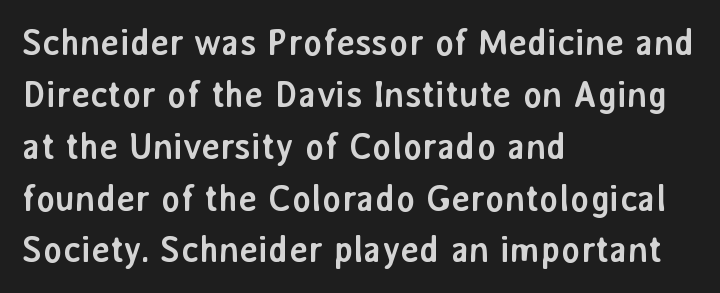
{"serif": "no", "italic": "no", "bold": "yes", "weight": "semibold", "width": "normal", "stroke_contrast": "low", "x_height": "medium", "monospaced": "no", "underline": "no", "align": "left", "line_spacing": "normal", "line_spacing_ratio": 1.44, "letter_spacing": "normal", "letter_spacing_em": 0.0, "glyph_px": 36}
